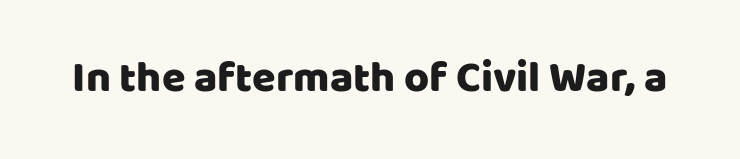
The type family on display is of the sans-serif kind. Spacing verdict: proportional, widths tailored to each character. Letters rest on an invisible, unmarked baseline. Posture: upright roman. The rendering keeps characters at their native spacing.
